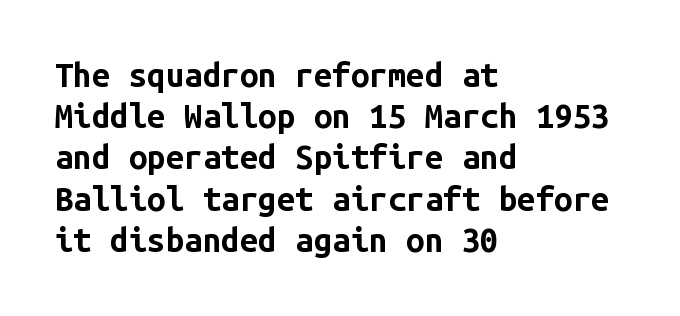
{"serif": "no", "italic": "no", "bold": "yes", "weight": "bold", "width": "normal", "stroke_contrast": "low", "x_height": "medium", "monospaced": "yes", "underline": "no", "align": "left", "line_spacing": "normal", "line_spacing_ratio": 1.25, "letter_spacing": "normal", "letter_spacing_em": 0.0, "glyph_px": 33}
